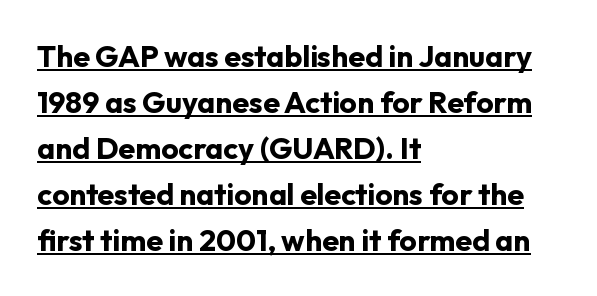
Q: Is the text bold? A: Yes.
Q: Is the text italic (slanted)? A: No, it is upright.
Q: Is the typeface a serif or a sans-serif typeface? A: Sans-serif.
Q: Is the text underlined? A: Yes.
Q: How is the paragraph aligned? A: Left-aligned.
Q: Is the spacing between letters normal or unusually wide? A: Normal.
Q: Is the spacing between lines tight, normal or loose? A: Normal.
Q: Width (condensed, normal, or wide)? A: Normal.
Q: Stroke contrast? A: Low.
Q: x-height? A: Medium.
Q: Monospaced? A: No.
